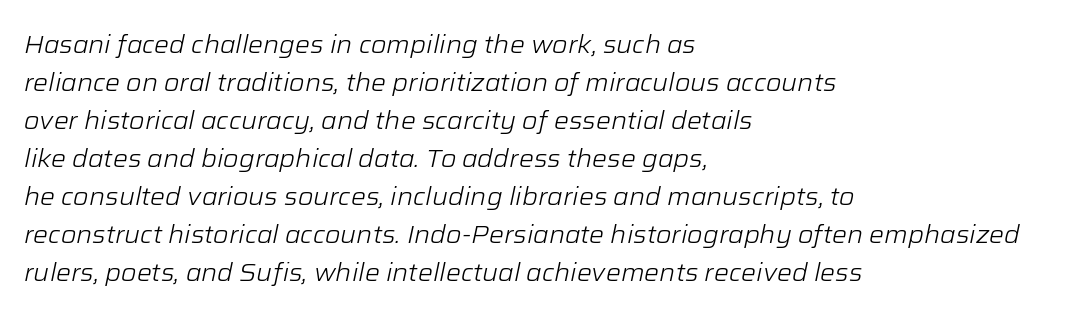
The vertical gap from one line to the next is medium. You could call the tracking neutral — neither tight nor loose. Bare-footed words on every line. Horizontal alignment here is leftward, the default for most running prose. Stems here are at most as thick as an everyday book face. Notice how the stems are inclined rather than vertical — that's the hallmark of italics.
